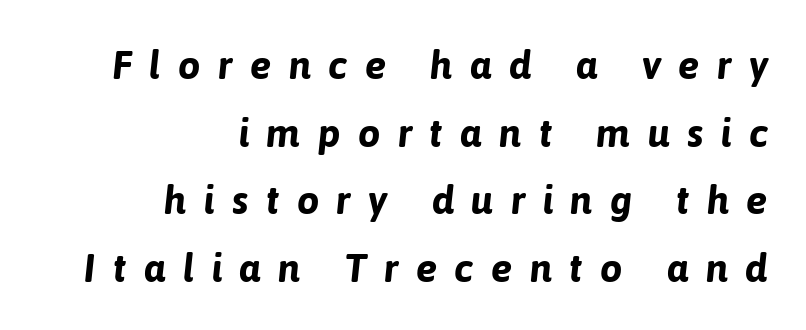
Just letters on the line, the space beneath them empty. Yep, that's italic — everything's leaning. If you measured baseline to baseline, you'd find a middling distance. Notice how thick the strokes are: this is what a full bold looks like. Is this a fixed-width face? No — the glyphs have proportional, varying widths.
